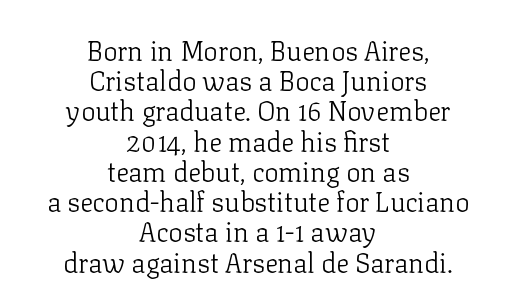
{"italic": "no", "bold": "no", "underline": "no", "align": "center", "line_spacing": "tight", "line_spacing_ratio": 1.12, "letter_spacing": "normal", "letter_spacing_em": 0.0, "glyph_px": 27}
